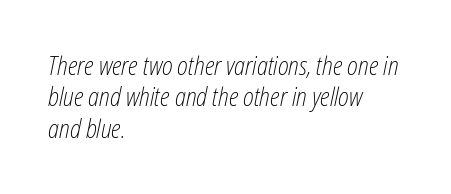
The image shows 25 px text type, italic (leaning right); set left-aligned, normal line spacing (1.26x), normal letter spacing, not underlined.
